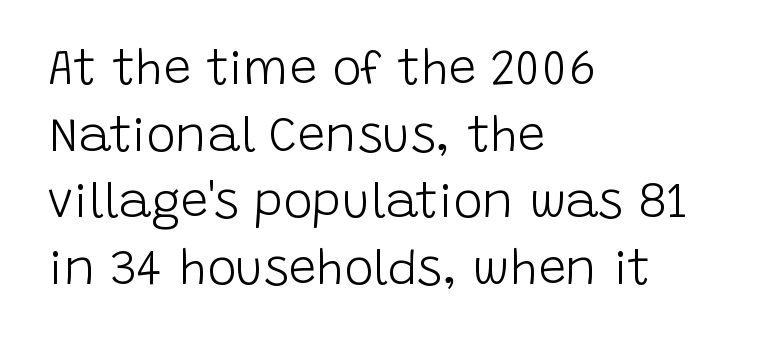
Reading down the column, the eye jumps a familiar distance to each next line. Each stroke keeps to a modest, everyday thickness or less. Just letters on the line, the space beneath them empty. The typesetter chose a ragged-right arrangement here. Regarding serifs, this sample does without them. A typesetter would call this zero additional tracking.
